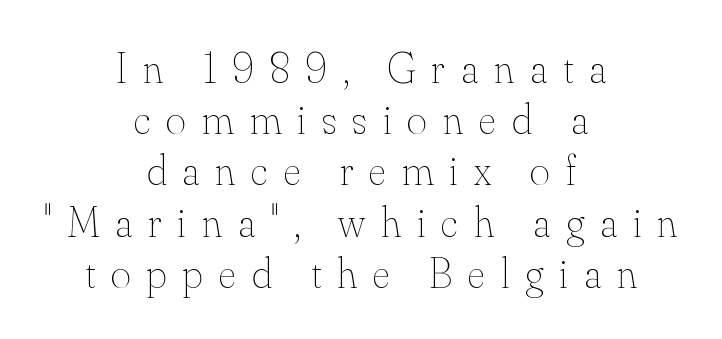
The image shows 43 px thin type, upright; set centered, line spacing 1.19x, unusually wide letter spacing (+0.37 em), not underlined; medium stroke contrast and a small x-height.
